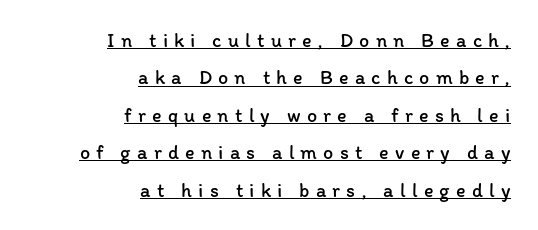
Q: Is the text bold? A: No.
Q: Is the text italic (slanted)? A: No, it is upright.
Q: Is the text underlined? A: Yes.
Q: How is the paragraph aligned? A: Right-aligned.
Q: Is the spacing between letters normal or unusually wide? A: Unusually wide.
